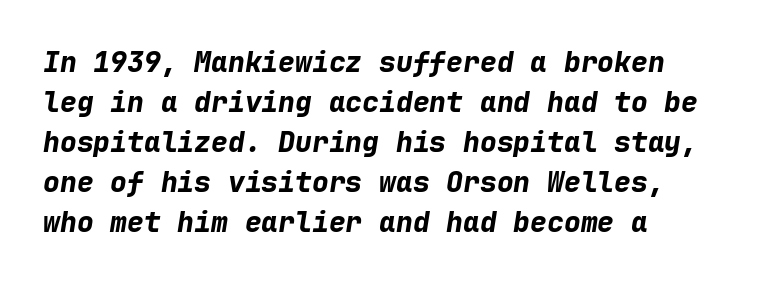
{"italic": "yes", "lean": "right", "slant_degrees": 9, "bold": "yes", "weight": "bold", "width": "normal", "stroke_contrast": "low", "x_height": "medium", "monospaced": "yes", "underline": "no", "align": "left", "line_spacing": "normal", "line_spacing_ratio": 1.43, "letter_spacing": "normal", "letter_spacing_em": 0.0, "glyph_px": 28}
